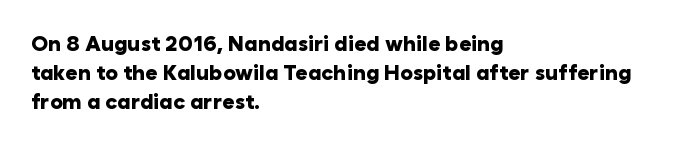
Leftover space on each line is placed entirely after the last word. The baseline area is clear. Tracking value appears to be zero — textbook default spacing. Is the type bold? Yes — the strokes are clearly thick and heavy.
